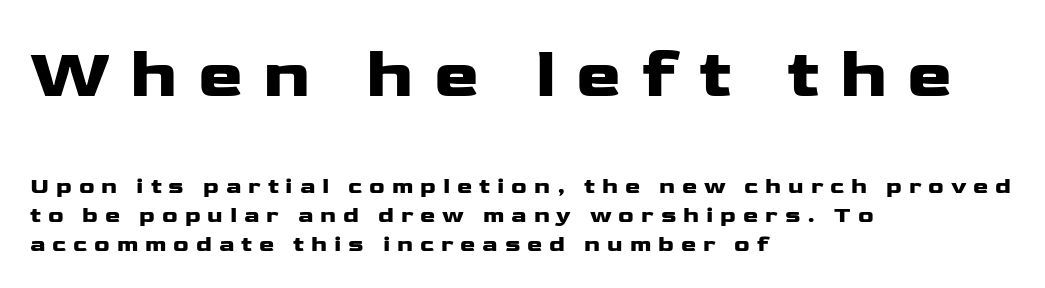
The block sitting higher on the canvas is the one with enlarged characters. Summary of vertical rhythm: regular, with standard interline spacing. Horizontal alignment here is leftward, the default for most running prose. A typesetter would label this face a sans.
